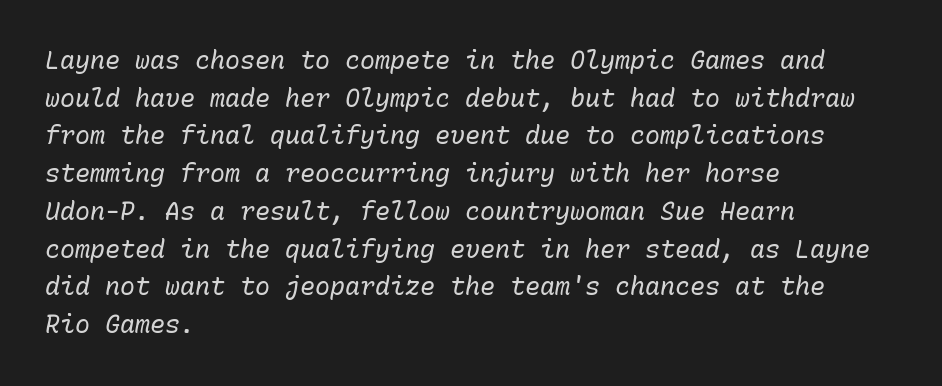
These glyphs show unthickened strokes, regular width or finer. Unmarked baselines from the first word to the last. Does the lettering tilt? It does — this is italic. The typesetter chose a ragged-right arrangement here.
